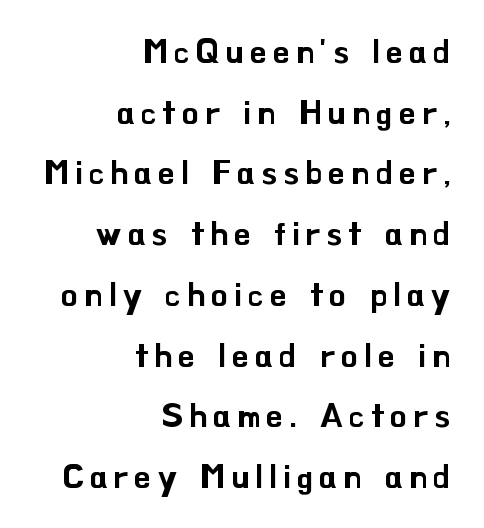
Designer's note — italics off, roman on. Nothing sits at the stroke ends, so this counts as sans-serif. In CSS terms this would be text-align: right. The rendering uses natural spacing where letterforms have individual widths.
